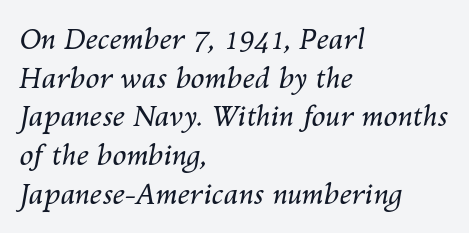
The image shows 28 px regular-weight type, italic (leaning right); set left-aligned, normal line spacing (1.38x), normal letter spacing, not underlined; medium stroke contrast and a medium x-height.
